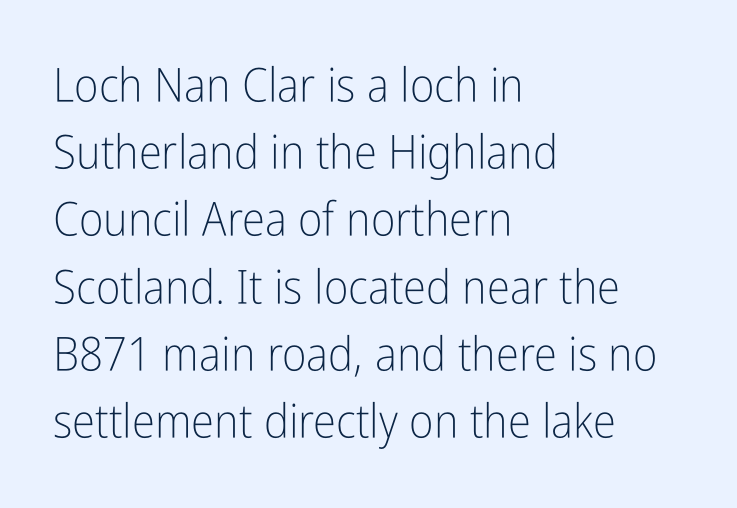
Classification — sans serif. Nothing unusual about the tracking: characters are spaced as the font intends. Any mark beneath the type? The region is blank. Rendered with straight, roman letterforms. Is this a heavy cut? Hardly; it is regular or lighter. Whoever set this chose a conventional vertical rhythm.
